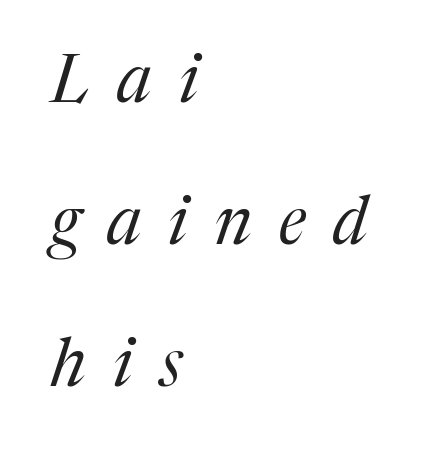
{"serif": "yes", "italic": "yes", "lean": "right", "slant_degrees": 17, "bold": "no", "weight": "regular", "width": "normal", "stroke_contrast": "medium", "x_height": "medium", "monospaced": "no", "underline": "no", "align": "left", "line_spacing": "loose", "line_spacing_ratio": 2.15, "letter_spacing": "wide", "letter_spacing_em": 0.41, "glyph_px": 66}
